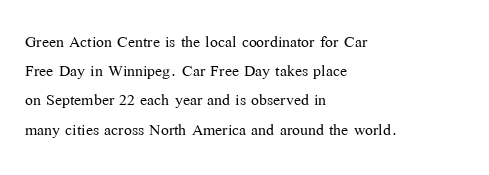
Tracking here is standard; glyphs follow each other at the usual distance. Heft: none added — not bold. These lines are set flush left with a ragged right edge. The letters stand straight up with perfectly vertical stems. Has an underline been added? It has not.
